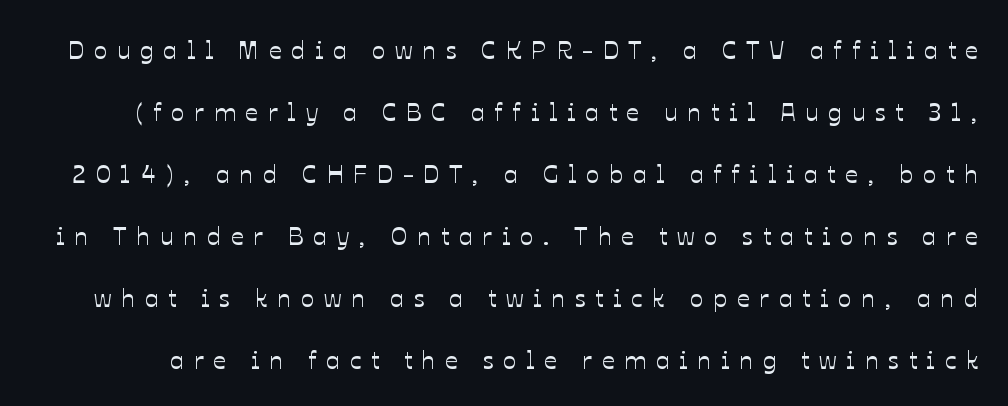
Q: Is the text italic (slanted)? A: No, it is upright.
Q: Is the text underlined? A: No.
Q: Is the spacing between letters normal or unusually wide? A: Unusually wide.
Q: Is the spacing between lines tight, normal or loose? A: Loose.
